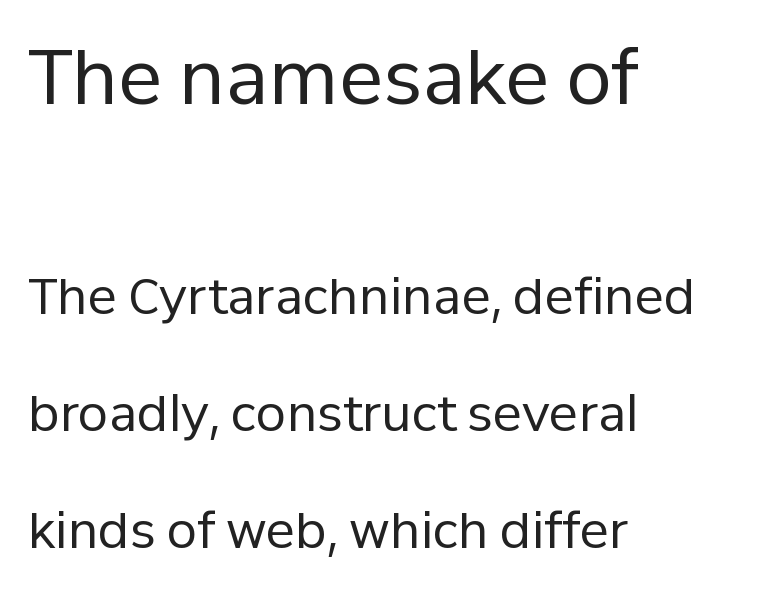
Q: Is the text bold? A: No.
Q: Is the text italic (slanted)? A: No, it is upright.
Q: Is the typeface a serif or a sans-serif typeface? A: Sans-serif.
Q: Is the text underlined? A: No.
Q: How is the paragraph aligned? A: Left-aligned.
Q: Is the spacing between letters normal or unusually wide? A: Normal.
Q: Is the spacing between lines tight, normal or loose? A: Loose.
Q: Which block of text is set in a larger size, the first (top) or the second (bottom)? A: The first (top) one.
Q: Width (condensed, normal, or wide)? A: Normal.
Q: Stroke contrast? A: Low.
Q: x-height? A: Medium.
Q: Monospaced? A: No.
